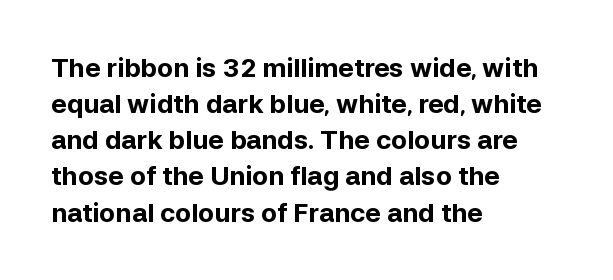
Clear beneath every line of the passage. The typography opts for an upright posture over an oblique one. Evenly set lines give the paragraph a standard silhouette. Standard letterfit; no display-style spreading of the glyphs. The compositor pushed each line to the left boundary.
